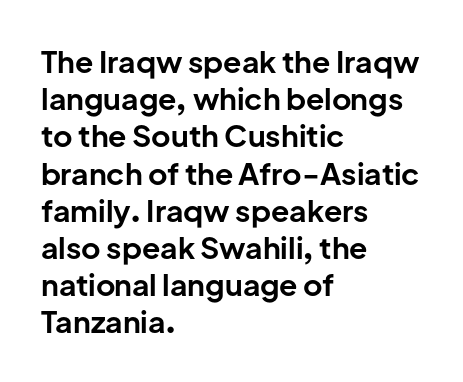
Strong, thick strokes mark this as bold type. You can tell it's not italic because the verticals are truly vertical. Unlike a traditional serif, this face leaves its strokes unadorned. Do the characters align in a grid? No, the font is proportional. Is the letter spacing exaggerated? No — it looks like the ordinary default. Bare-footed words on every line.
